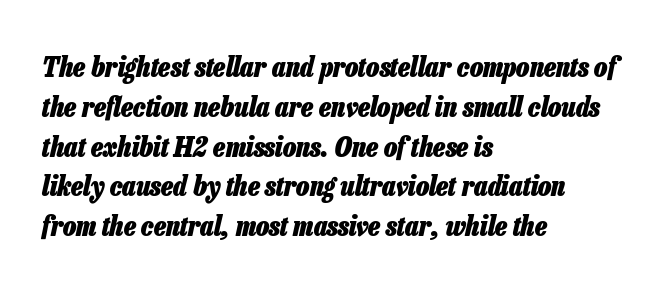
Does extra space separate the letters? No, they use regular spacing. The paragraph shown leans on its left margin. The rendering applies a slant to the glyphs. The glyphs are unaccompanied by any horizontal stroke below them. The strokes are fattened all the way to bold.
